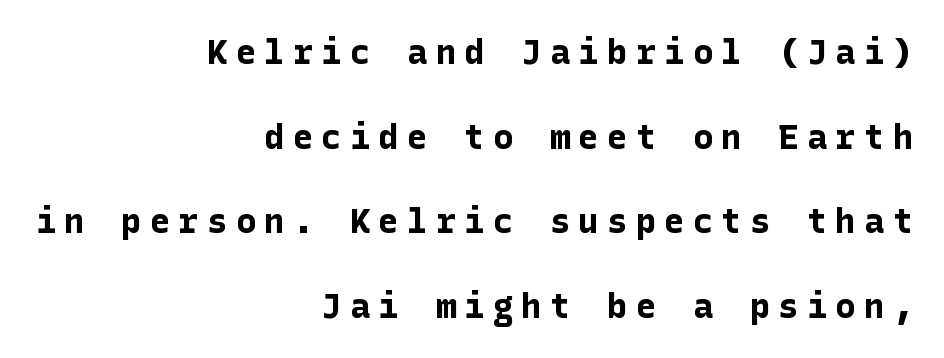
The image shows 34 px bold sans-serif type, upright; set right-aligned, loose line spacing (2.49x), unusually wide letter spacing (+0.24 em), not underlined; low stroke contrast and a medium x-height.
